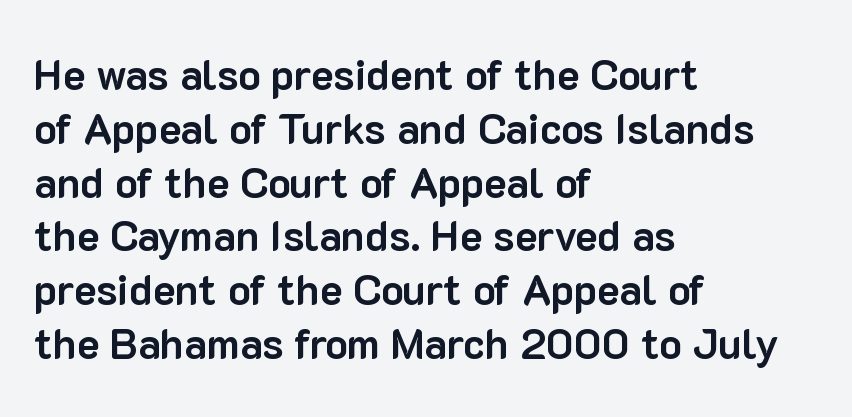
Q: Is the text bold? A: Yes.
Q: Is the text italic (slanted)? A: No, it is upright.
Q: Is the typeface a serif or a sans-serif typeface? A: Sans-serif.
Q: Is the text underlined? A: No.
Q: How is the paragraph aligned? A: Left-aligned.
Q: Is the spacing between letters normal or unusually wide? A: Normal.
Q: Is the spacing between lines tight, normal or loose? A: Normal.
Q: Width (condensed, normal, or wide)? A: Normal.
Q: Stroke contrast? A: Low.
Q: x-height? A: Medium.
Q: Monospaced? A: No.
